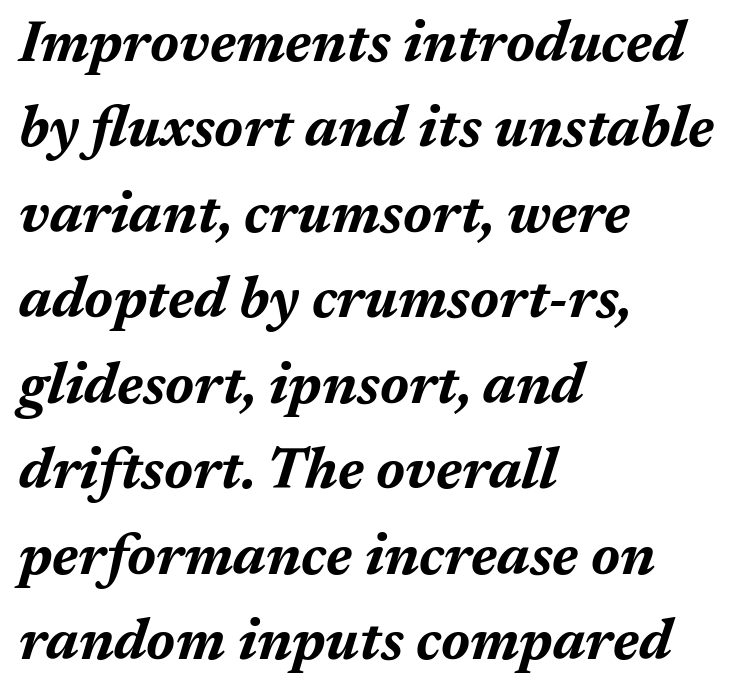
Q: Is the text bold? A: Yes.
Q: Is the text italic (slanted)? A: Yes, it leans right by about 17 degrees.
Q: Is the text underlined? A: No.
Q: How is the paragraph aligned? A: Left-aligned.
Q: Is the spacing between letters normal or unusually wide? A: Normal.
Q: Is the spacing between lines tight, normal or loose? A: Normal.
Q: Width (condensed, normal, or wide)? A: Normal.
Q: Stroke contrast? A: Medium.
Q: x-height? A: Medium.
Q: Monospaced? A: No.
